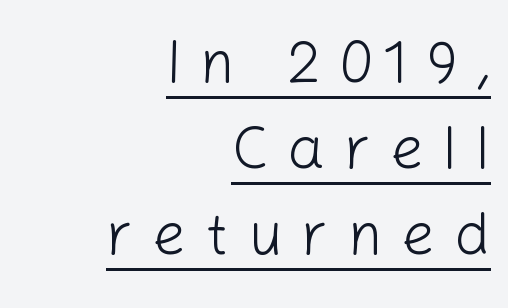
The image shows 59 px light sans-serif type, upright; set right-aligned, normal line spacing (1.46x), unusually wide letter spacing (+0.32 em), underlined; low stroke contrast and a medium x-height.
